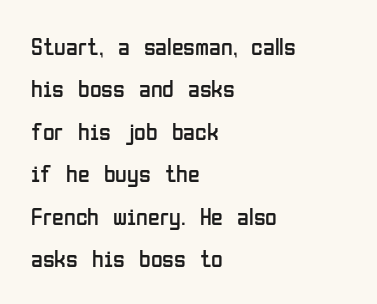
A student would call this left alignment; a typographer would say flush left, rag right. Nobody touched the tracking dial on this one. Unlike italic type, these characters show no tilt at all. Lines of text with bare space underneath. These glyphs show unthickened strokes, regular width or finer.
